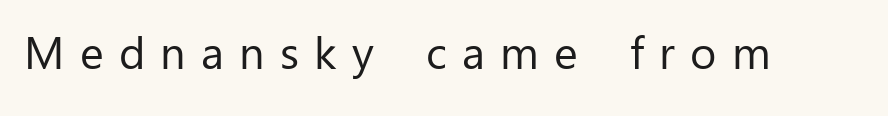
Weight: not bold — regular or lighter. Characters remain perfectly vertical along every line. Check where the strokes stop: nothing finishes them off — pure sans. Characters follow at a spacing far wider than the type designer built in. You could not count columns in this text — the font is proportionally spaced. The specimen omits any rule beneath the text block's lines.
